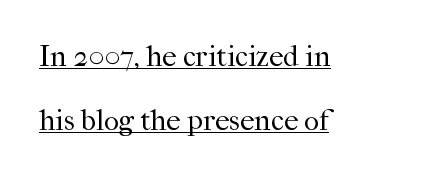
{"serif": "yes", "italic": "no", "bold": "no", "weight": "regular", "width": "normal", "stroke_contrast": "high", "x_height": "medium", "monospaced": "no", "underline": "yes", "align": "left", "line_spacing": "loose", "line_spacing_ratio": 2.2, "letter_spacing": "normal", "letter_spacing_em": 0.0, "glyph_px": 29}
